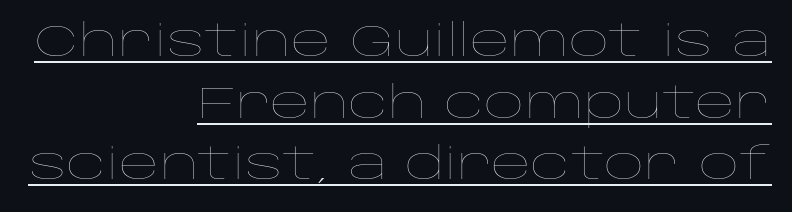
Q: Is the text bold? A: No.
Q: Is the text italic (slanted)? A: No, it is upright.
Q: Is the text underlined? A: Yes.
Q: How is the paragraph aligned? A: Right-aligned.
Q: Is the spacing between letters normal or unusually wide? A: Normal.
Q: Is the spacing between lines tight, normal or loose? A: Normal.
Q: Width (condensed, normal, or wide)? A: Wide.
Q: Stroke contrast? A: Low.
Q: x-height? A: Large.
Q: Monospaced? A: No.
